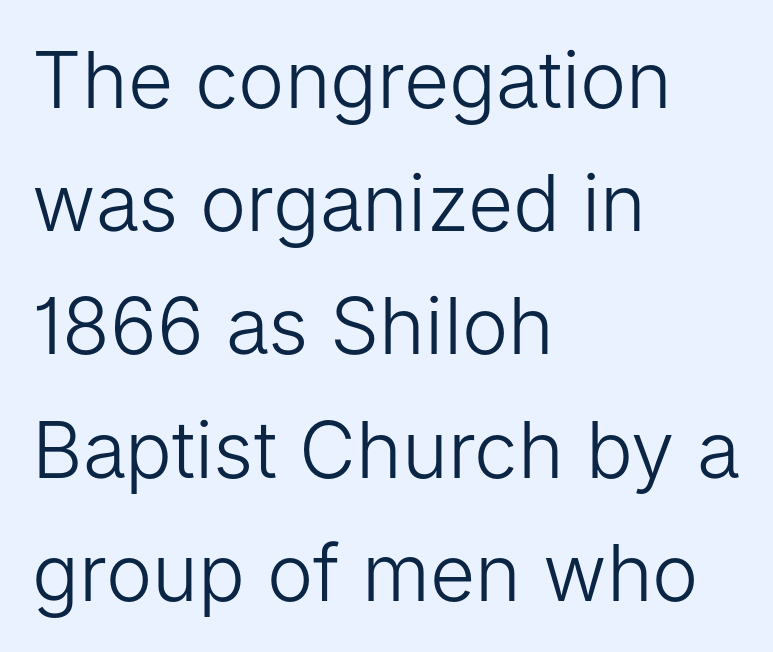
The letters carry no serifs — their stems end cleanly without finishing strokes. How are the letters spaced? Ordinarily, with no added tracking. Anything drawn beneath the words? Only blank space. Is this a fixed-width face? No — the glyphs have proportional, varying widths. The lines sit at an ordinary, default distance from one another.
